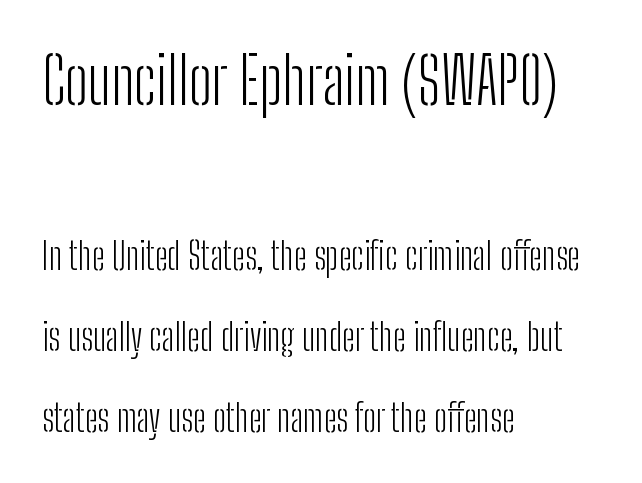
{"serif": "no", "italic": "no", "bold": "no", "weight": "light", "width": "condensed", "stroke_contrast": "low", "x_height": "medium", "monospaced": "no", "underline": "no", "align": "left", "line_spacing": "loose", "line_spacing_ratio": 2.19, "letter_spacing": "normal", "letter_spacing_em": 0.0, "larger_block": "first", "size_ratio": 1.73, "glyph_px": 64}
